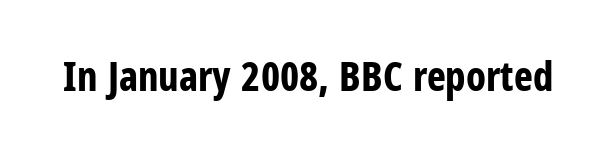
{"serif": "no", "italic": "no", "bold": "yes", "weight": "bold", "width": "condensed", "stroke_contrast": "low", "x_height": "medium", "monospaced": "no", "underline": "no", "letter_spacing": "normal", "letter_spacing_em": 0.0, "glyph_px": 40}
